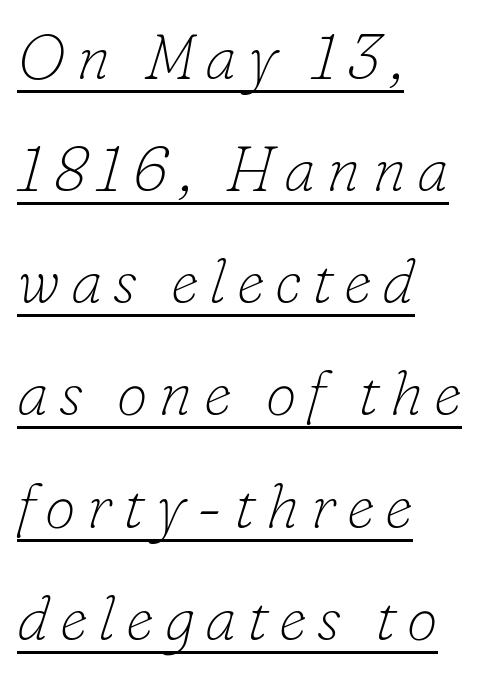
The image shows 63 px thin serif type, italic (leaning right); set left-aligned, line spacing 1.78x, underlined; low stroke contrast and a small x-height.
